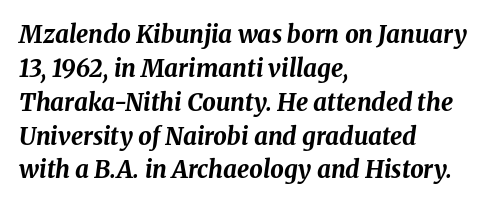
The image shows 24 px bold type, italic (leaning right); set left-aligned, normal line spacing (1.41x), normal letter spacing, not underlined.
